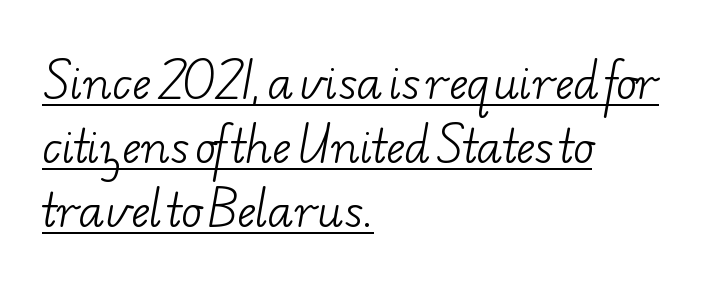
Each stroke keeps to a modest, everyday thickness or less. Is this a fixed-width face? No — the glyphs have proportional, varying widths. Caption: standard tracking, unaltered. Serifs: yes, visible at the terminals of the letterforms.
